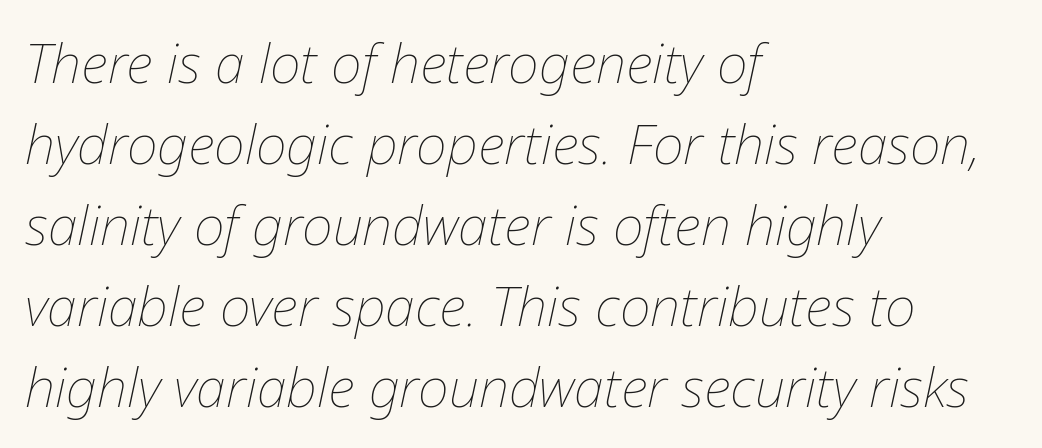
Horizontal bands of white between lines are of average thickness. You could not count columns in this text — the font is proportionally spaced. Caption: face not bold, strokes unweighted. Honestly, the letter spacing is just normal — you wouldn't notice it. Is the type slanted? Yes — the strokes lean at a clear angle. The lines are quadded left.
